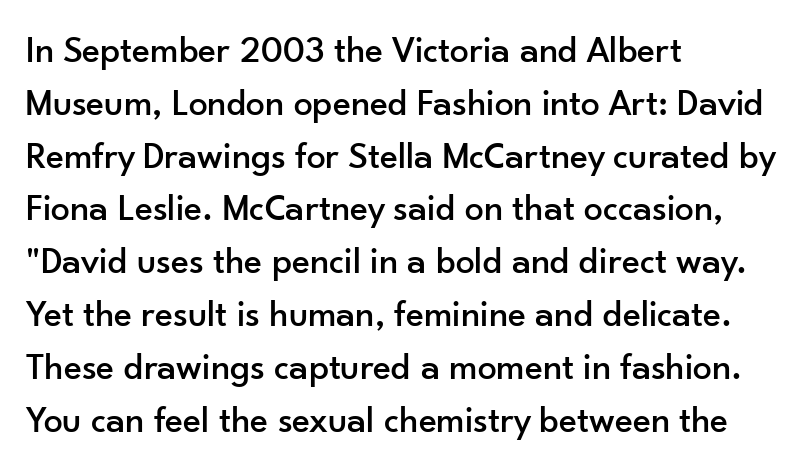
Q: Is the text italic (slanted)? A: No, it is upright.
Q: Is the typeface a serif or a sans-serif typeface? A: Sans-serif.
Q: Is the text underlined? A: No.
Q: How is the paragraph aligned? A: Left-aligned.
Q: Is the spacing between letters normal or unusually wide? A: Normal.
Q: Is the spacing between lines tight, normal or loose? A: Normal.
Q: Width (condensed, normal, or wide)? A: Normal.
Q: Stroke contrast? A: Low.
Q: x-height? A: Small.
Q: Monospaced? A: No.
